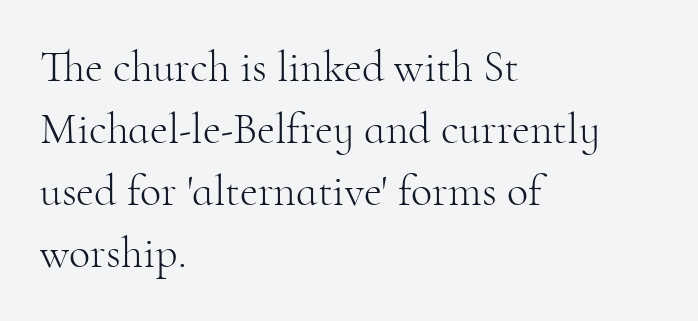
Q: Is the text bold? A: No.
Q: Is the text italic (slanted)? A: No, it is upright.
Q: Is the typeface a serif or a sans-serif typeface? A: Serif.
Q: Is the text underlined? A: No.
Q: How is the paragraph aligned? A: Left-aligned.
Q: Is the spacing between letters normal or unusually wide? A: Normal.
Q: Is the spacing between lines tight, normal or loose? A: Normal.
Q: Width (condensed, normal, or wide)? A: Normal.
Q: Stroke contrast? A: High.
Q: x-height? A: Small.
Q: Monospaced? A: No.
